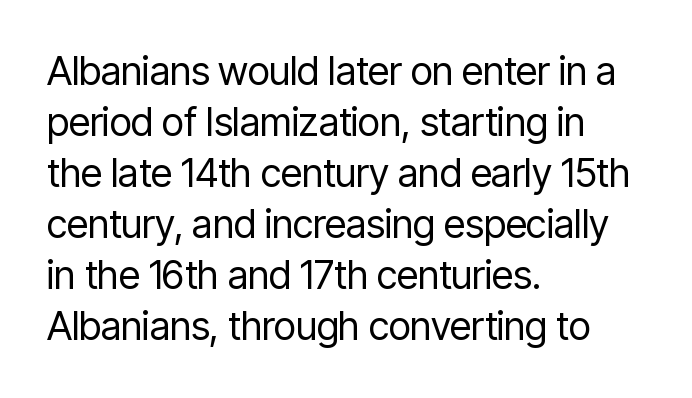
The image shows 39 px regular-weight, condensed sans-serif type, upright; set left-aligned, normal line spacing (1.31x), normal letter spacing, not underlined; low stroke contrast and a medium x-height.
